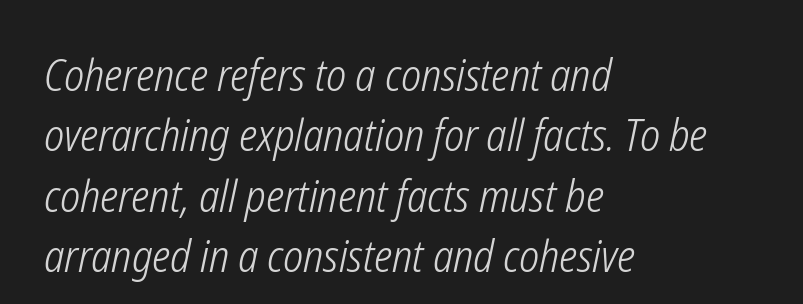
Glance below the letters and you will spot only blank space. Words appear dense and cohesive because spacing is normal. It's the slanting kind of type. Think of a printed novel: that variable character pitch is what you see here. A student would call this left alignment; a typographer would say flush left, rag right.
